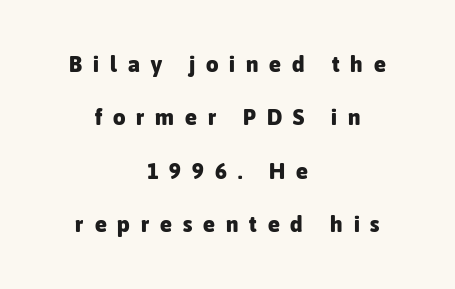
{"italic": "no", "bold": "yes", "underline": "no", "align": "center", "line_spacing": "loose", "line_spacing_ratio": 2.43, "letter_spacing": "wide", "letter_spacing_em": 0.5, "glyph_px": 22}
